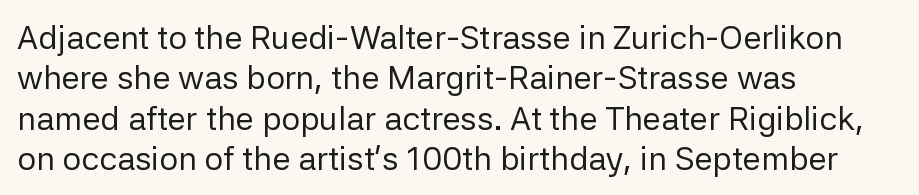
Q: Is the text bold? A: No.
Q: Is the text italic (slanted)? A: No, it is upright.
Q: Is the typeface a serif or a sans-serif typeface? A: Sans-serif.
Q: Is the text underlined? A: No.
Q: How is the paragraph aligned? A: Left-aligned.
Q: Is the spacing between letters normal or unusually wide? A: Normal.
Q: Width (condensed, normal, or wide)? A: Normal.
Q: Stroke contrast? A: Low.
Q: x-height? A: Medium.
Q: Monospaced? A: No.
